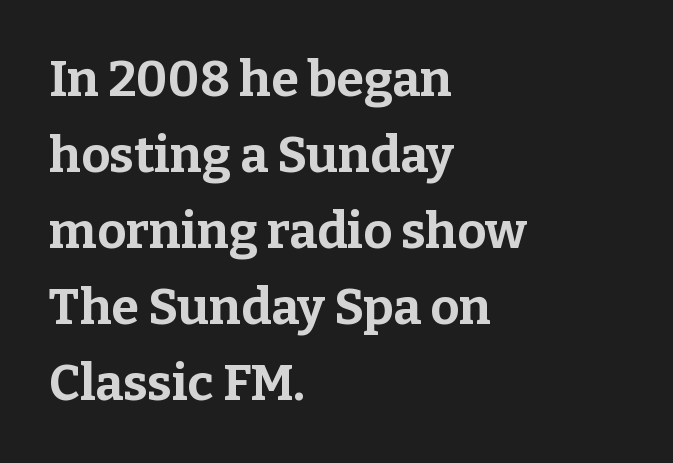
The image shows 50 px bold serif type, upright; set left-aligned, normal line spacing (1.52x), normal letter spacing, not underlined; low stroke contrast and a medium x-height.
